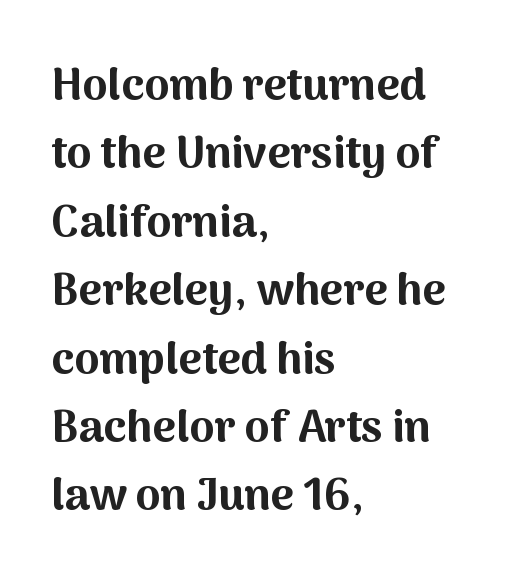
The image shows 45 px bold sans-serif type, upright; set left-aligned, normal line spacing (1.52x), normal letter spacing, not underlined; medium stroke contrast and a medium x-height.
